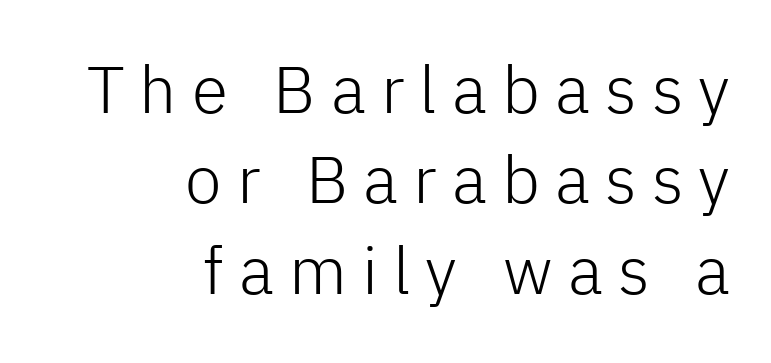
The image shows 66 px light sans-serif type, upright; set right-aligned, normal line spacing (1.37x), unusually wide letter spacing (+0.23 em), not underlined; low stroke contrast and a medium x-height.
